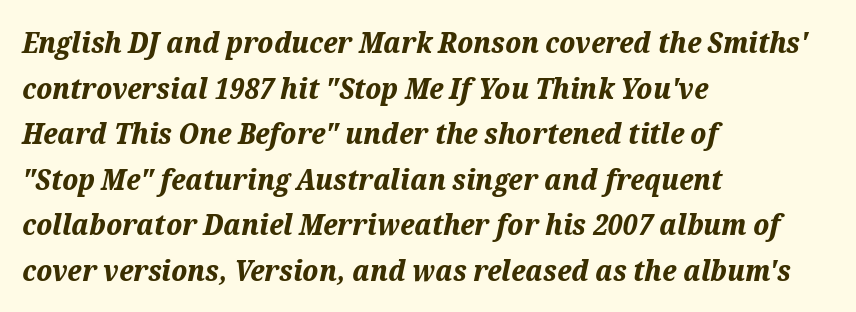
Q: Is the text bold? A: Yes.
Q: Is the text italic (slanted)? A: Yes, it leans right by about 12 degrees.
Q: Is the text underlined? A: No.
Q: How is the paragraph aligned? A: Left-aligned.
Q: Is the spacing between letters normal or unusually wide? A: Normal.
Q: Is the spacing between lines tight, normal or loose? A: Normal.
Q: Width (condensed, normal, or wide)? A: Normal.
Q: Stroke contrast? A: Medium.
Q: x-height? A: Medium.
Q: Monospaced? A: No.
